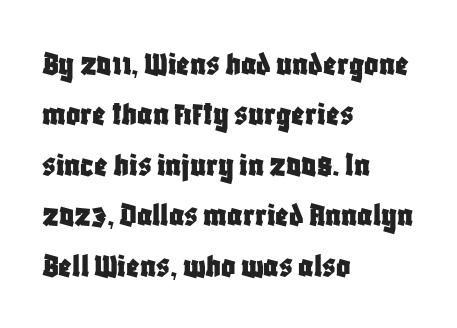
{"serif": "no", "italic": "no", "width": "condensed", "stroke_contrast": "low", "x_height": "large", "monospaced": "no", "underline": "no", "align": "left", "line_spacing": "normal", "line_spacing_ratio": 1.44, "letter_spacing": "normal", "letter_spacing_em": 0.0, "glyph_px": 35}
